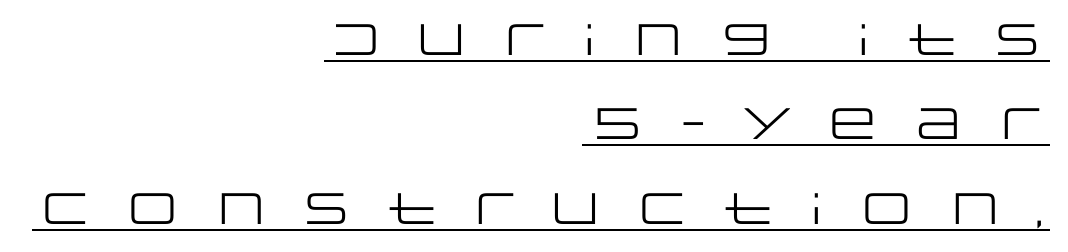
{"serif": "no", "italic": "no", "bold": "no", "weight": "regular", "width": "wide", "stroke_contrast": "low", "x_height": "large", "monospaced": "no", "underline": "yes", "align": "right", "line_spacing": "loose", "line_spacing_ratio": 1.92, "letter_spacing": "wide", "letter_spacing_em": 0.47, "glyph_px": 44}
